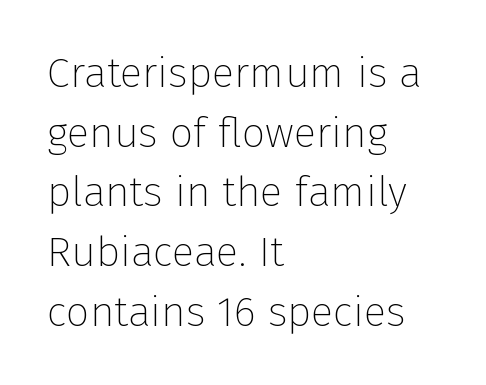
{"serif": "no", "italic": "no", "bold": "no", "weight": "thin", "width": "normal", "stroke_contrast": "low", "x_height": "medium", "monospaced": "no", "underline": "no", "align": "left", "line_spacing": "normal", "line_spacing_ratio": 1.42, "letter_spacing": "normal", "letter_spacing_em": 0.0, "glyph_px": 42}
